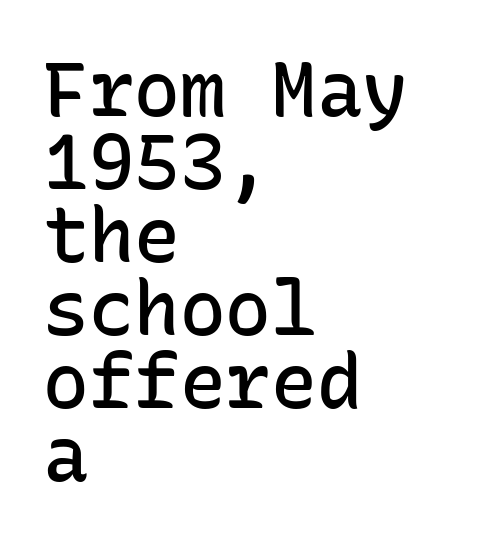
The image shows 76 px semibold sans-serif type, upright, monospaced; set left-aligned, tight line spacing (0.96x), normal letter spacing, not underlined; low stroke contrast and a medium x-height.
